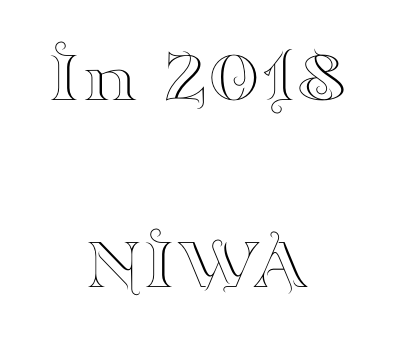
Do the letters lean? They stand straight. Quick note: underline off. Where is the straight margin? There isn't one; the lines are centered. This is serif lettering, the kind often seen in printed books. Regarding leading, the lines here are spaced well apart.
